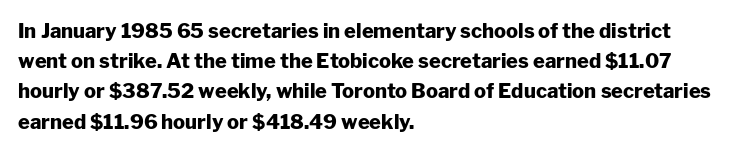
Where is the straight margin? On the left. Between one letter and the next there's only the usual sliver of space. Is there any slant? The stems are plumb. Every letter is thick-stroked: bold, no question.
